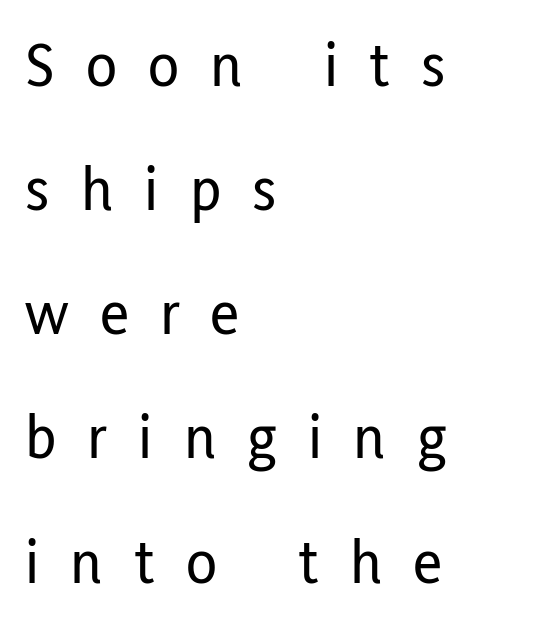
A clean baseline with only descenders dipping below it. The rendering uses natural spacing where letterforms have individual widths. Layout note: lines flush left. The passage shown stacks its lines with a broad gap. It's the straight-up-and-down kind of type. The tracking jumps out immediately: characters are airy and widely separated.
